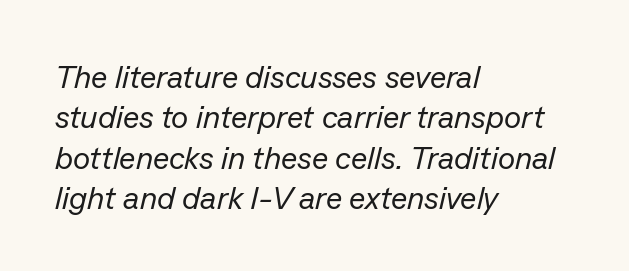
{"italic": "yes", "lean": "right", "slant_degrees": 13, "bold": "no", "weight": "regular", "width": "normal", "stroke_contrast": "low", "x_height": "medium", "monospaced": "no", "underline": "no", "align": "left", "line_spacing": "normal", "line_spacing_ratio": 1.26, "letter_spacing": "normal", "letter_spacing_em": 0.0, "glyph_px": 32}
